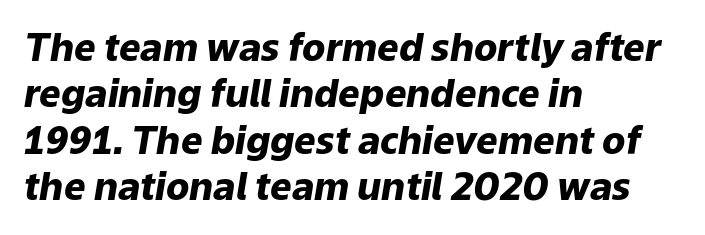
The image shows 38 px heavy type, italic (leaning right); set left-aligned, line spacing 1.22x, normal letter spacing, not underlined; low stroke contrast and a medium x-height.
